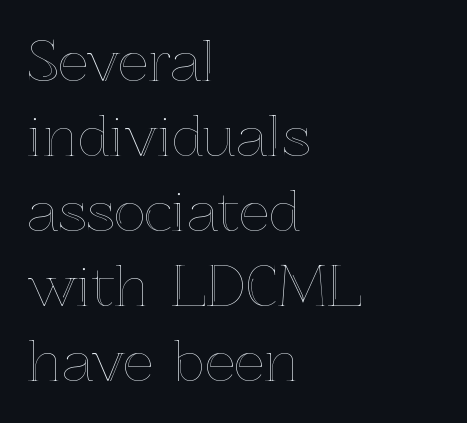
Q: Is the text italic (slanted)? A: No, it is upright.
Q: Is the text underlined? A: No.
Q: How is the paragraph aligned? A: Left-aligned.
Q: Is the spacing between letters normal or unusually wide? A: Normal.
Q: Is the spacing between lines tight, normal or loose? A: Normal.
Q: Width (condensed, normal, or wide)? A: Normal.
Q: x-height? A: Medium.
Q: Monospaced? A: No.
